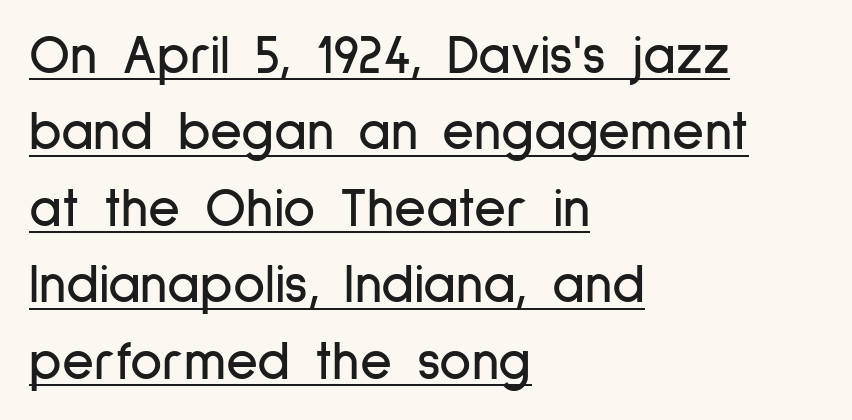
Does a line run under the words? Yes, clearly. Compared with a centered layout, this one pins lines to the left instead. The typography opts for an upright posture over an oblique one. Letter spacing: default. You could not count columns in this text — the font is proportionally spaced. The leading is moderate, giving the passage an even texture.
